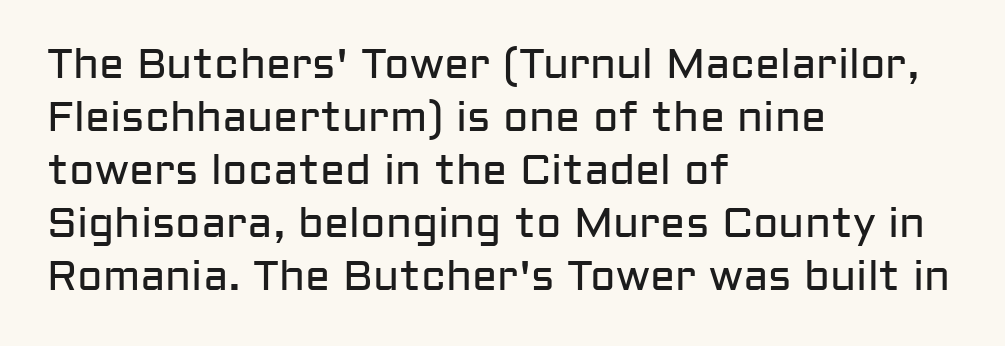
Q: Is the text bold? A: No.
Q: Is the text italic (slanted)? A: No, it is upright.
Q: Is the typeface a serif or a sans-serif typeface? A: Sans-serif.
Q: Is the text underlined? A: No.
Q: How is the paragraph aligned? A: Left-aligned.
Q: Is the spacing between letters normal or unusually wide? A: Normal.
Q: Is the spacing between lines tight, normal or loose? A: Normal.
Q: Width (condensed, normal, or wide)? A: Normal.
Q: Stroke contrast? A: Low.
Q: x-height? A: Medium.
Q: Monospaced? A: No.
